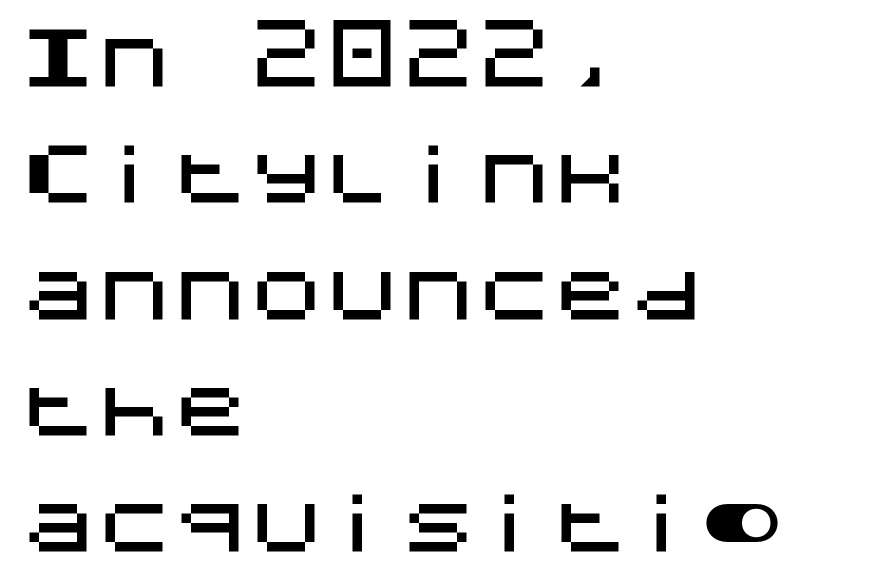
The image shows 76 px sans-serif type, upright; set left-aligned, normal line spacing (1.53x), normal letter spacing, not underlined; medium stroke contrast and a large x-height.
